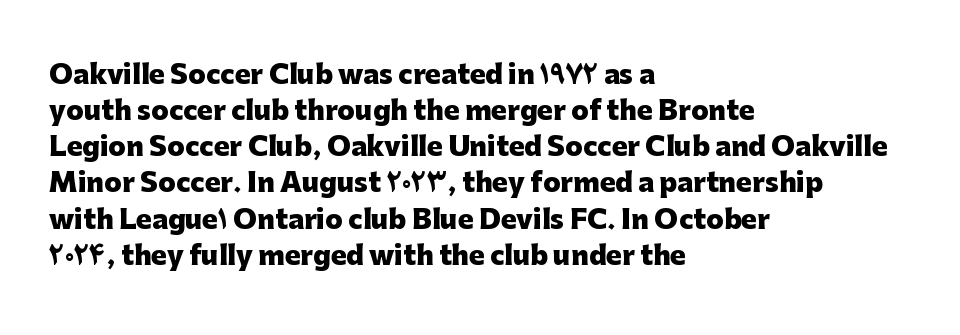
The image shows 26 px bold type, upright; set left-aligned, normal line spacing (1.39x), normal letter spacing, not underlined.
